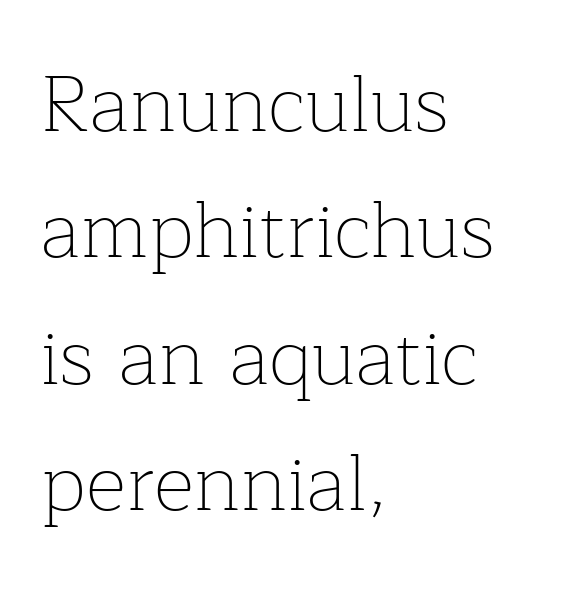
Q: Is the text bold? A: No.
Q: Is the text italic (slanted)? A: No, it is upright.
Q: Is the typeface a serif or a sans-serif typeface? A: Serif.
Q: Is the text underlined? A: No.
Q: How is the paragraph aligned? A: Left-aligned.
Q: Is the spacing between letters normal or unusually wide? A: Normal.
Q: Is the spacing between lines tight, normal or loose? A: Normal.
Q: Width (condensed, normal, or wide)? A: Normal.
Q: Stroke contrast? A: Low.
Q: x-height? A: Medium.
Q: Monospaced? A: No.
